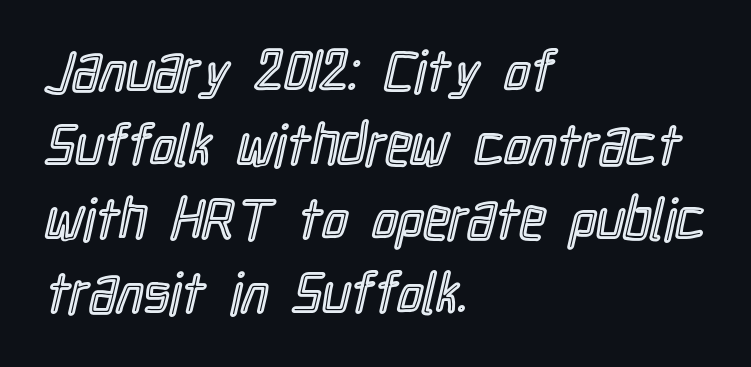
{"width": "condensed", "x_height": "medium", "monospaced": "no", "underline": "no", "align": "left", "line_spacing": "normal", "line_spacing_ratio": 1.3, "letter_spacing": "normal", "letter_spacing_em": 0.0, "glyph_px": 57}
